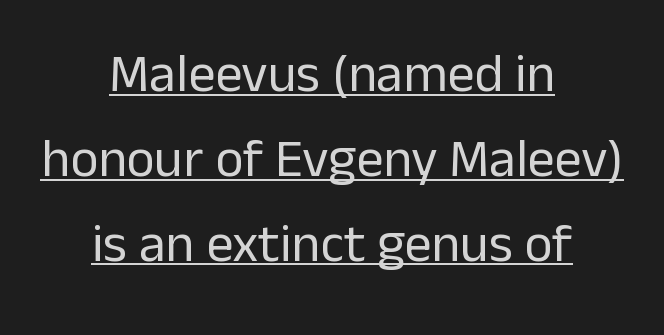
This is sans-serif lettering, the kind often seen on screens and signage. These lines stack symmetrically, like a column narrowing and widening about its center. A roman cut, with each character standing at attention. Evenly set lines give the paragraph a standard silhouette.
